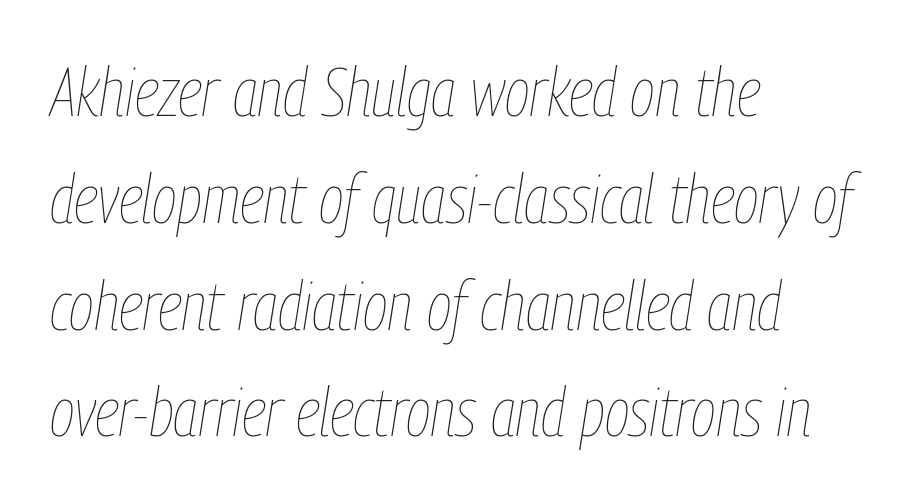
The image shows 68 px thin, condensed type, italic (leaning right); set left-aligned, normal line spacing (1.57x), normal letter spacing, not underlined; low stroke contrast and a medium x-height.
